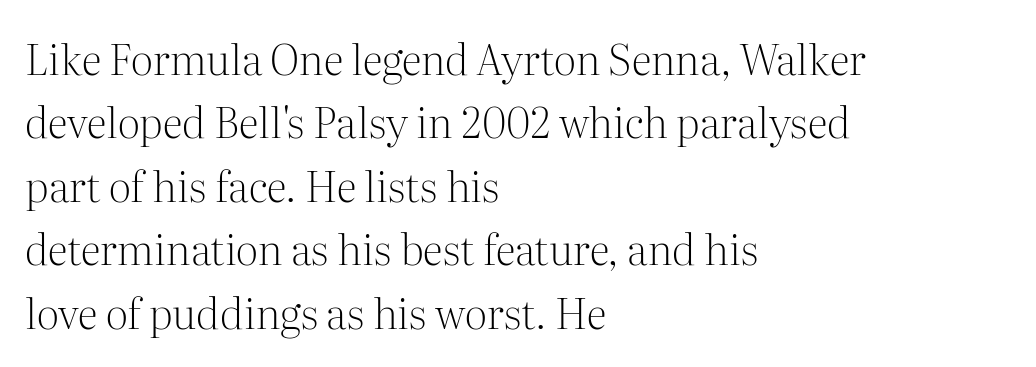
{"serif": "yes", "italic": "no", "bold": "no", "weight": "light", "width": "normal", "stroke_contrast": "medium", "x_height": "medium", "monospaced": "no", "underline": "no", "align": "left", "line_spacing": "normal", "line_spacing_ratio": 1.51, "letter_spacing": "normal", "letter_spacing_em": 0.0, "glyph_px": 42}
